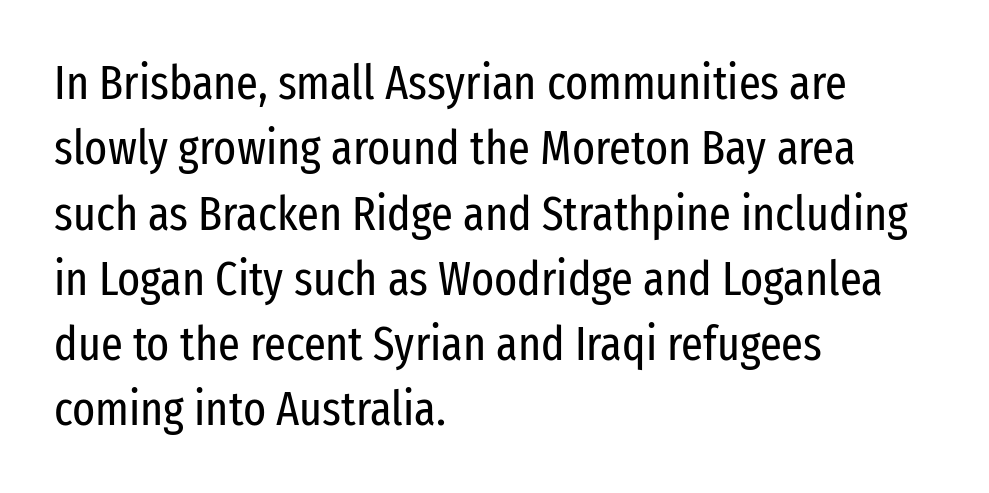
The image shows 48 px regular-weight, condensed sans-serif type, upright; set left-aligned, normal line spacing (1.36x), normal letter spacing, not underlined; low stroke contrast and a medium x-height.
